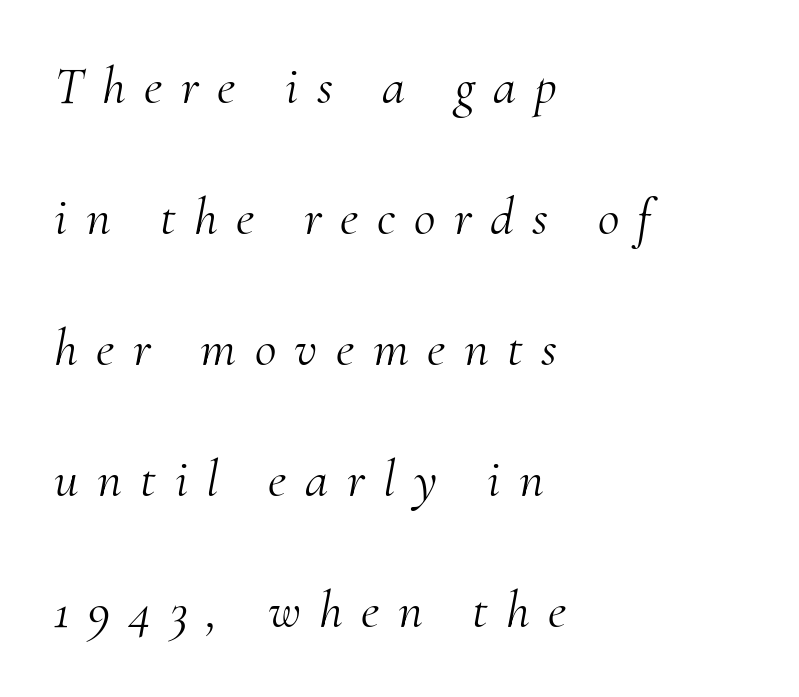
The image shows 53 px light serif type, italic (leaning right); set left-aligned, loose line spacing (2.47x), unusually wide letter spacing (+0.35 em), not underlined; medium stroke contrast and a small x-height.
